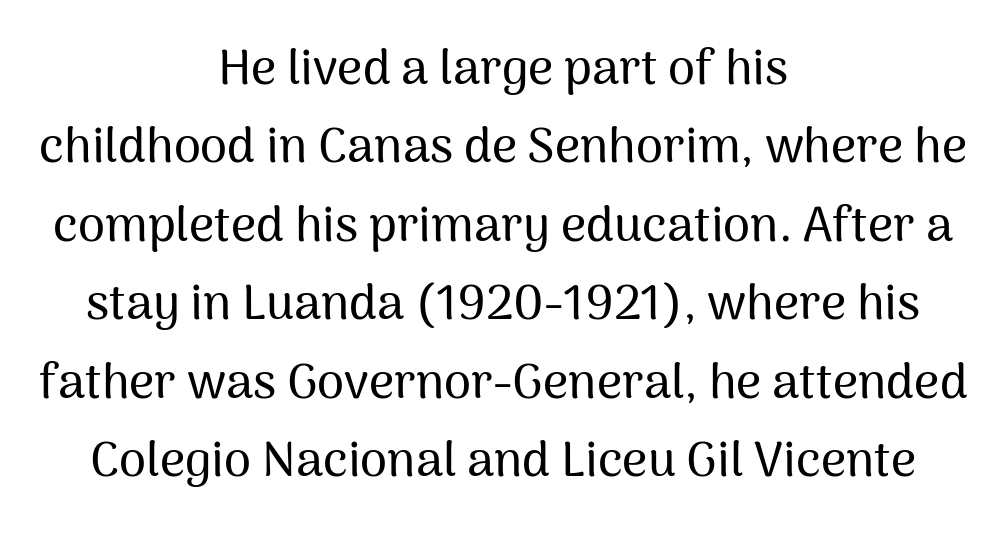
The letters sit at their default tracking, neither squeezed nor spread. How would I describe the line gaps? Plain and ordinary. The lines in this sample share a center point and differ in where they start and stop. Each letter keeps its own natural width here, so spacing adapts to shape. I'd call this a sans setting — the letters go barefoot.
